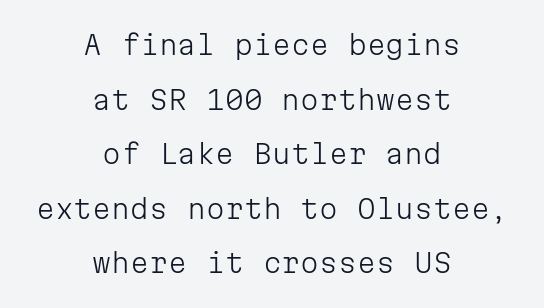
{"italic": "no", "bold": "no", "underline": "no", "align": "center", "line_spacing": "loose", "line_spacing_ratio": 2.02, "letter_spacing": "normal", "letter_spacing_em": 0.0, "glyph_px": 27}
